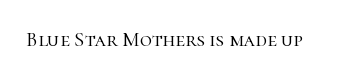
Q: Is the text bold? A: No.
Q: Is the text italic (slanted)? A: No, it is upright.
Q: Is the text underlined? A: No.
Q: Is the spacing between letters normal or unusually wide? A: Normal.
